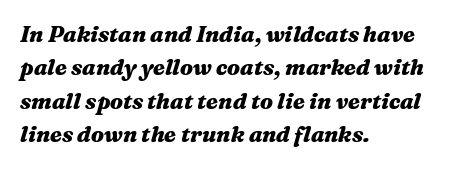
The image shows 22 px bold type, italic (leaning right); set left-aligned, normal line spacing (1.52x), normal letter spacing, not underlined.
